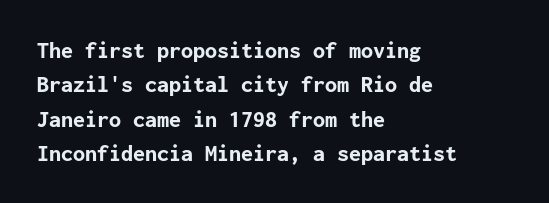
The passage shown is emphatically bold. The space directly below the letters is spotless. Italic? Not at all — the glyphs are vertical. The block of text has a typical density, with ordinary space between rows.
